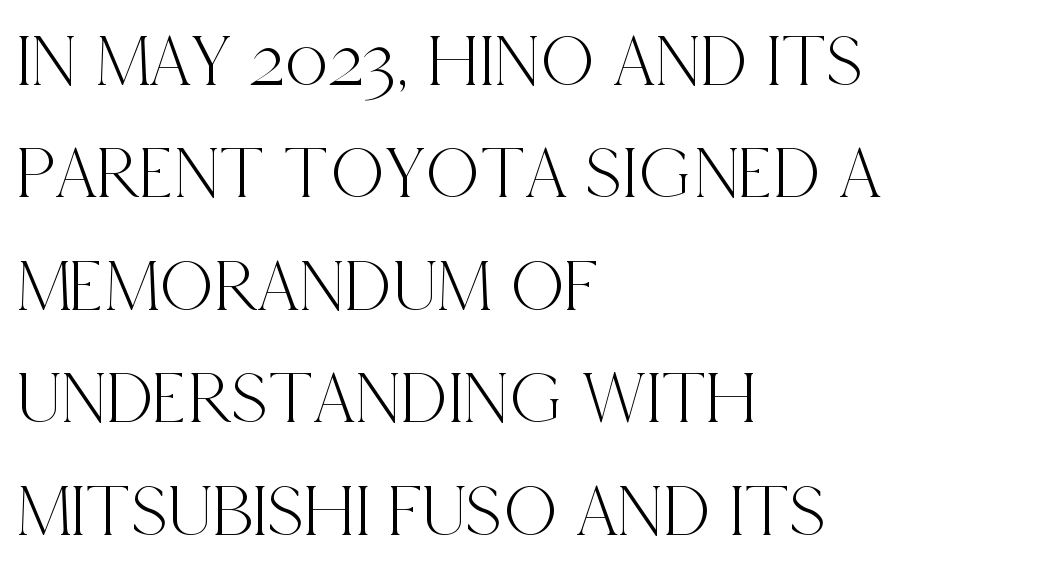
{"serif": "yes", "italic": "no", "width": "condensed", "x_height": "large", "monospaced": "no", "underline": "no", "align": "left", "line_spacing": "normal", "line_spacing_ratio": 1.5, "letter_spacing": "normal", "letter_spacing_em": 0.0, "glyph_px": 75}
